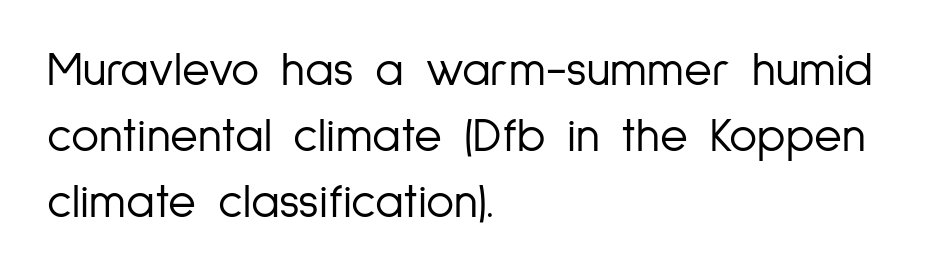
Q: Is the text bold? A: No.
Q: Is the text italic (slanted)? A: No, it is upright.
Q: Is the typeface a serif or a sans-serif typeface? A: Sans-serif.
Q: Is the text underlined? A: No.
Q: How is the paragraph aligned? A: Left-aligned.
Q: Is the spacing between letters normal or unusually wide? A: Normal.
Q: Is the spacing between lines tight, normal or loose? A: Normal.
Q: Width (condensed, normal, or wide)? A: Condensed.
Q: Stroke contrast? A: Low.
Q: x-height? A: Medium.
Q: Monospaced? A: No.
